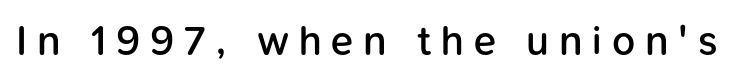
The image shows 41 px semibold sans-serif type, upright; set unusually wide letter spacing (+0.24 em), not underlined; low stroke contrast and a medium x-height.
